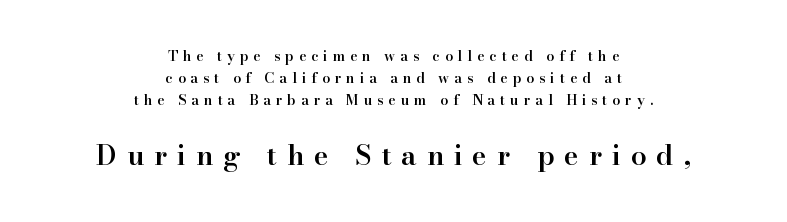
You could not count columns in this text — the font is proportionally spaced. The emphasis by scale lands on block number two, below. The text block is weighted toward neither margin, spreading evenly from the middle. The lettering holds an erect, upright posture throughout.
